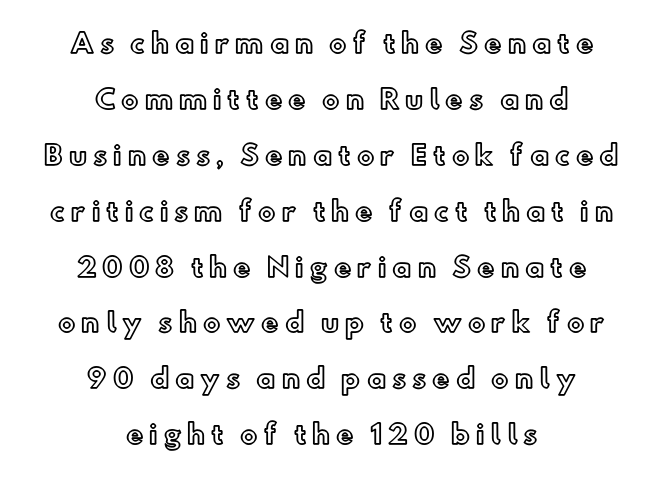
{"italic": "no", "underline": "no", "align": "center", "line_spacing": "loose", "line_spacing_ratio": 2.15, "letter_spacing": "wide", "letter_spacing_em": 0.23, "glyph_px": 26}
